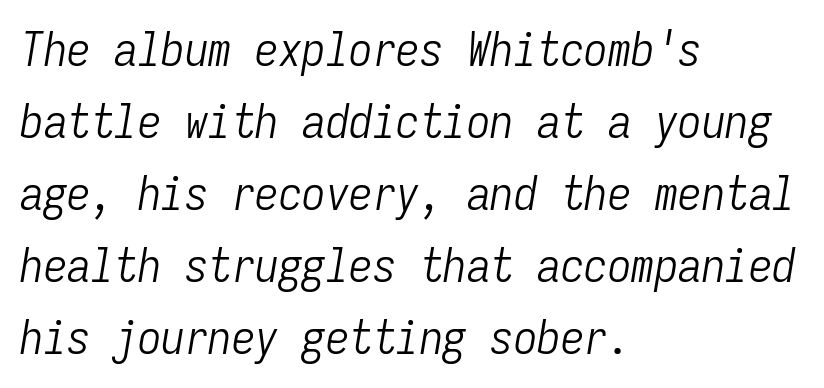
{"italic": "yes", "lean": "right", "slant_degrees": 9, "bold": "no", "weight": "light", "width": "condensed", "stroke_contrast": "low", "x_height": "medium", "monospaced": "yes", "underline": "no", "align": "left", "line_spacing": "normal", "line_spacing_ratio": 1.53, "letter_spacing": "normal", "letter_spacing_em": 0.0, "glyph_px": 47}
